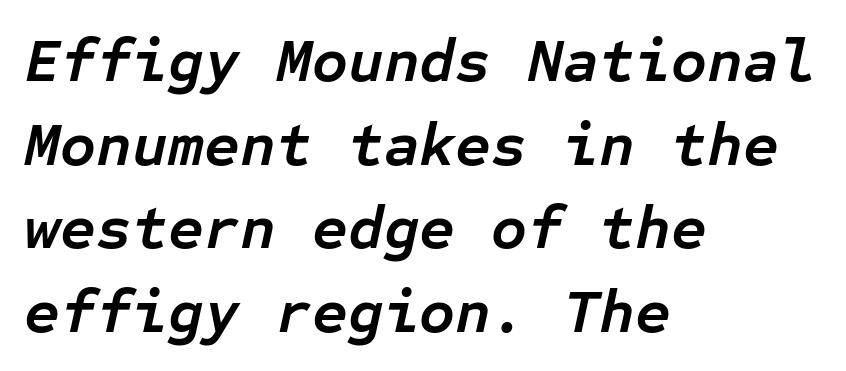
{"italic": "yes", "lean": "right", "slant_degrees": 12, "bold": "yes", "weight": "semibold", "width": "normal", "stroke_contrast": "low", "x_height": "medium", "monospaced": "yes", "underline": "no", "align": "left", "line_spacing": "normal", "line_spacing_ratio": 1.35, "letter_spacing": "normal", "letter_spacing_em": 0.0, "glyph_px": 62}
